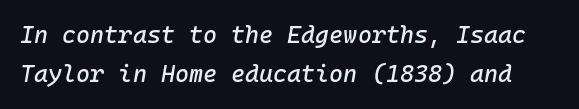
These lines keep a tight, regular rhythm from letter to letter. Evenly set lines give the paragraph a standard silhouette. Descender tails drop into unmarked territory. The axis of the letterforms is tilted away from vertical.
